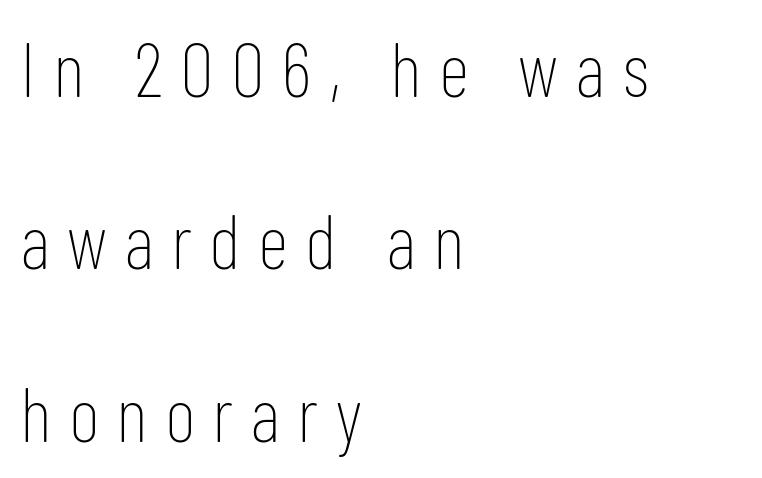
{"serif": "no", "italic": "no", "bold": "no", "weight": "thin", "width": "condensed", "stroke_contrast": "low", "x_height": "medium", "monospaced": "no", "underline": "no", "align": "left", "line_spacing": "loose", "line_spacing_ratio": 2.24, "letter_spacing": "wide", "letter_spacing_em": 0.22, "glyph_px": 77}
